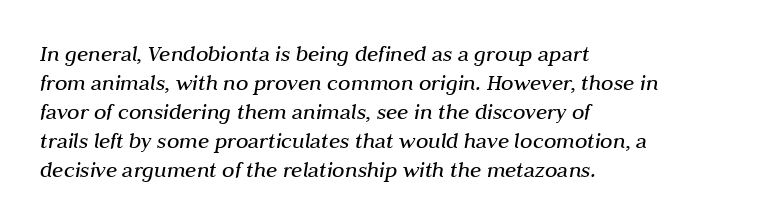
{"italic": "yes", "lean": "right", "slant_degrees": 10, "bold": "no", "underline": "no", "align": "left", "line_spacing": "normal", "line_spacing_ratio": 1.26, "letter_spacing": "normal", "letter_spacing_em": 0.0, "glyph_px": 23}
